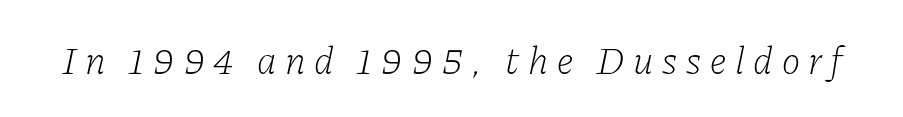
{"serif": "yes", "italic": "yes", "lean": "right", "slant_degrees": 11, "bold": "no", "weight": "light", "width": "normal", "stroke_contrast": "low", "x_height": "medium", "monospaced": "no", "underline": "no", "letter_spacing": "wide", "letter_spacing_em": 0.22, "glyph_px": 39}
